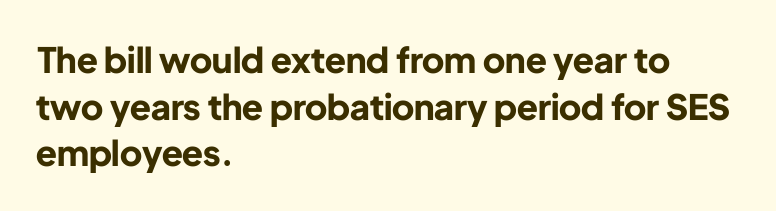
Q: Is the text bold? A: Yes.
Q: Is the text italic (slanted)? A: No, it is upright.
Q: Is the typeface a serif or a sans-serif typeface? A: Sans-serif.
Q: Is the text underlined? A: No.
Q: How is the paragraph aligned? A: Left-aligned.
Q: Is the spacing between letters normal or unusually wide? A: Normal.
Q: Is the spacing between lines tight, normal or loose? A: Normal.
Q: Width (condensed, normal, or wide)? A: Normal.
Q: Stroke contrast? A: Low.
Q: x-height? A: Medium.
Q: Monospaced? A: No.
